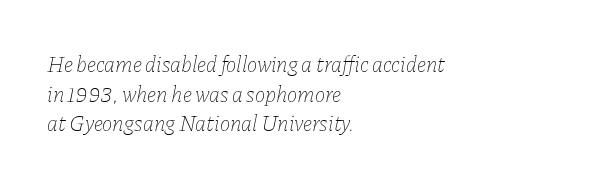
Q: Is the text bold? A: No.
Q: Is the text italic (slanted)? A: Yes, it leans right by about 11 degrees.
Q: Is the text underlined? A: No.
Q: How is the paragraph aligned? A: Left-aligned.
Q: Is the spacing between letters normal or unusually wide? A: Normal.
Q: Is the spacing between lines tight, normal or loose? A: Normal.
